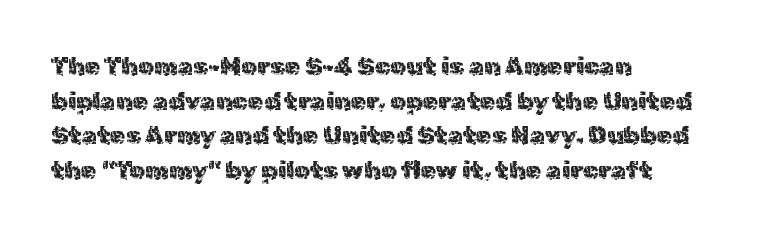
The image shows 25 px text type, upright; set left-aligned, normal line spacing (1.39x), normal letter spacing, not underlined.
